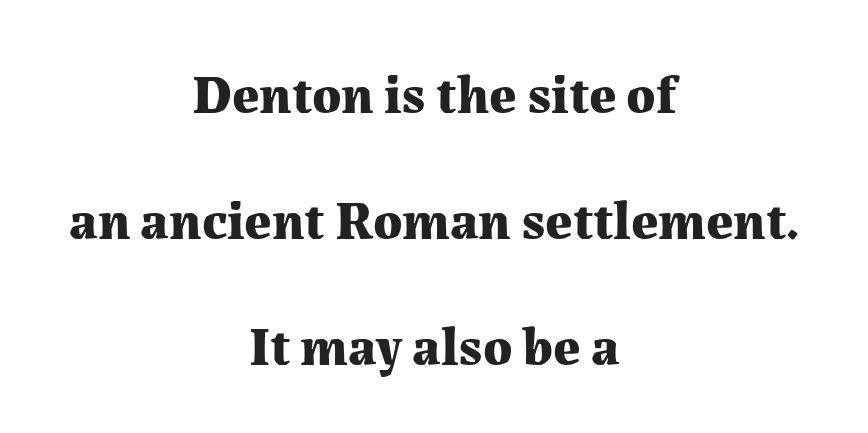
The glyphs are unaccompanied by any horizontal stroke below them. Students, this is bold: see how much ink each stroke carries. The rag falls on both sides of this text block equally. The rendering uses a large line-height, opening up the rows.
